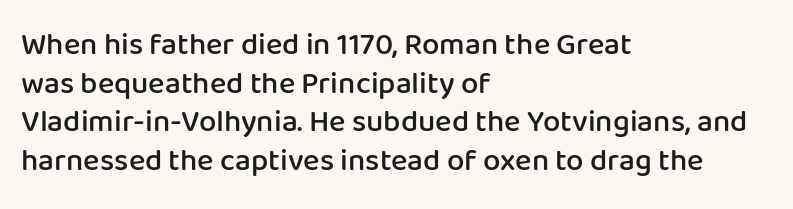
{"serif": "no", "italic": "no", "bold": "semi", "weight": "semibold", "width": "normal", "stroke_contrast": "low", "x_height": "medium", "monospaced": "no", "underline": "no", "align": "left", "line_spacing": "normal", "line_spacing_ratio": 1.25, "letter_spacing": "normal", "letter_spacing_em": 0.0, "glyph_px": 31}
